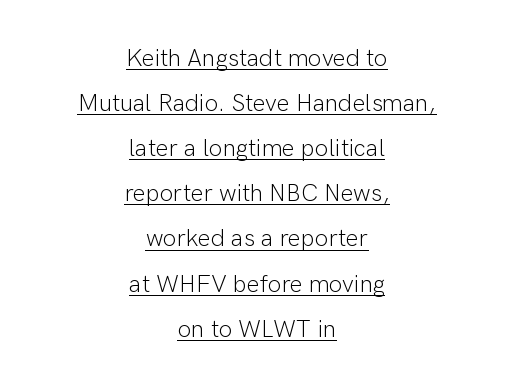
The image shows 24 px text type, upright; set centered, line spacing 1.88x, normal letter spacing, underlined.
